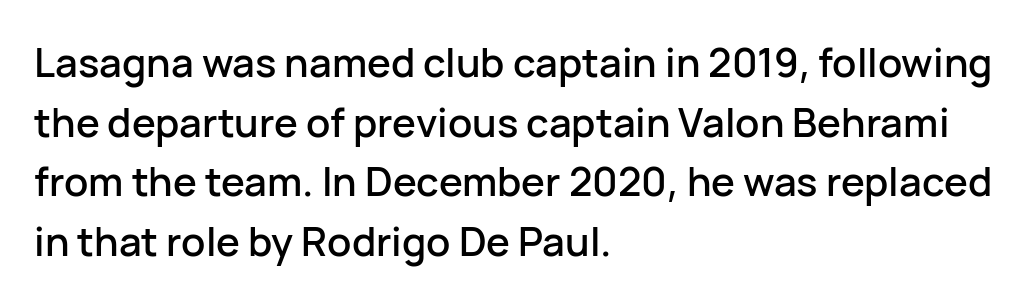
Q: Is the text italic (slanted)? A: No, it is upright.
Q: Is the typeface a serif or a sans-serif typeface? A: Sans-serif.
Q: Is the text underlined? A: No.
Q: How is the paragraph aligned? A: Left-aligned.
Q: Is the spacing between letters normal or unusually wide? A: Normal.
Q: Is the spacing between lines tight, normal or loose? A: Normal.
Q: Width (condensed, normal, or wide)? A: Normal.
Q: Stroke contrast? A: Low.
Q: x-height? A: Medium.
Q: Monospaced? A: No.
